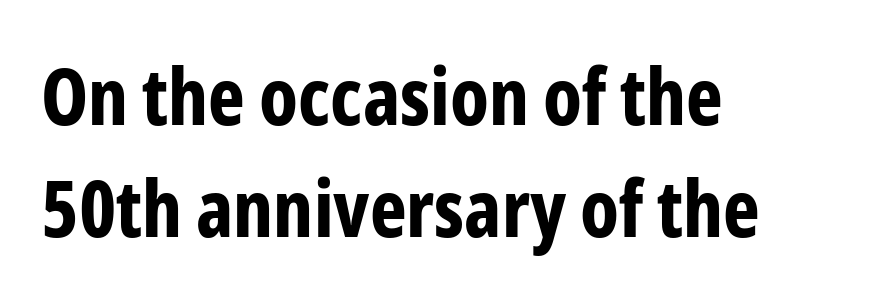
Q: Is the text bold? A: Yes.
Q: Is the text italic (slanted)? A: No, it is upright.
Q: Is the typeface a serif or a sans-serif typeface? A: Sans-serif.
Q: Is the text underlined? A: No.
Q: How is the paragraph aligned? A: Left-aligned.
Q: Is the spacing between letters normal or unusually wide? A: Normal.
Q: Is the spacing between lines tight, normal or loose? A: Normal.
Q: Width (condensed, normal, or wide)? A: Condensed.
Q: Stroke contrast? A: Low.
Q: x-height? A: Medium.
Q: Monospaced? A: No.
